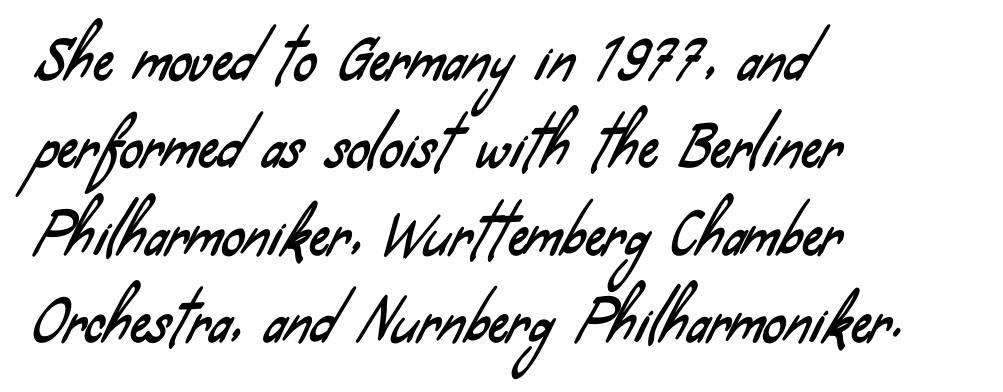
This sample uses a sans-serif face. These lines are rendered in a variable-pitch font. The rendering uses a moderate line-height, typical for paragraphs. These lines stack with their left ends in a neat column. Short note: letters normally spaced.
